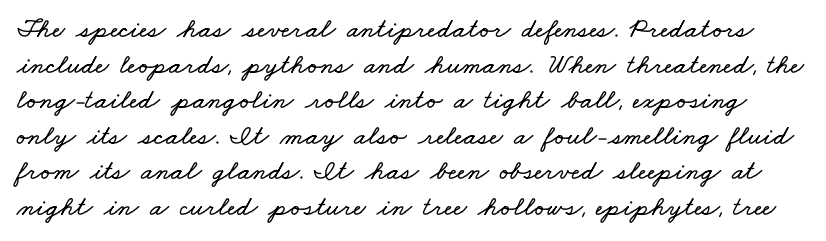
{"width": "wide", "stroke_contrast": "low", "x_height": "small", "monospaced": "no", "underline": "no", "line_spacing": "normal", "line_spacing_ratio": 1.27, "letter_spacing": "normal", "letter_spacing_em": 0.0, "glyph_px": 28}
